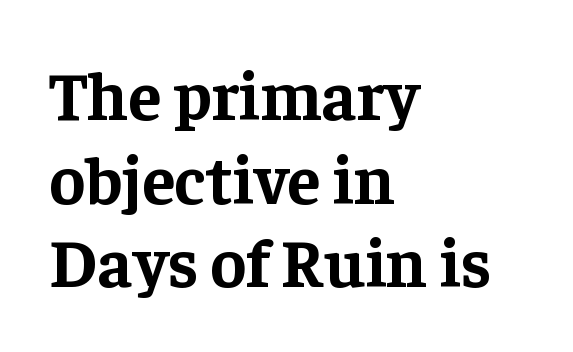
Does the type have serifs? Yes, each stem ends in a small foot. Only glyphs here, with clear space below each row. Look at the tracking — it's just the regular setting, nothing added. These lines are set flush left with a ragged right edge.
